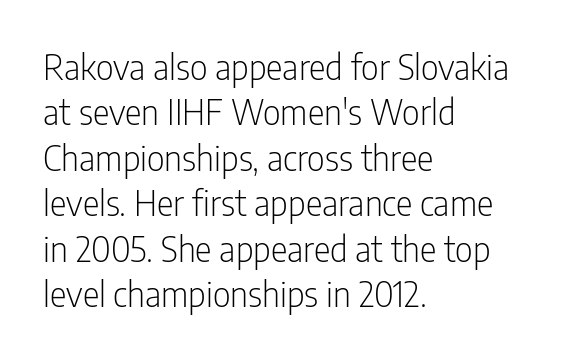
{"serif": "no", "italic": "no", "bold": "no", "weight": "light", "width": "condensed", "stroke_contrast": "low", "x_height": "medium", "monospaced": "no", "underline": "no", "align": "left", "line_spacing": "normal", "line_spacing_ratio": 1.3, "letter_spacing": "normal", "letter_spacing_em": 0.0, "glyph_px": 35}
